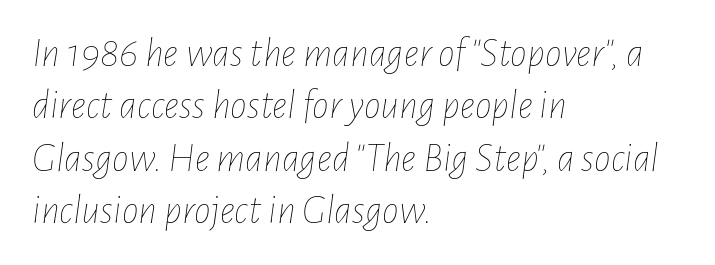
{"italic": "yes", "lean": "right", "slant_degrees": 7, "bold": "no", "weight": "thin", "width": "condensed", "stroke_contrast": "low", "x_height": "medium", "monospaced": "no", "underline": "no", "align": "left", "line_spacing": "normal", "line_spacing_ratio": 1.25, "letter_spacing": "normal", "letter_spacing_em": 0.0, "glyph_px": 42}
